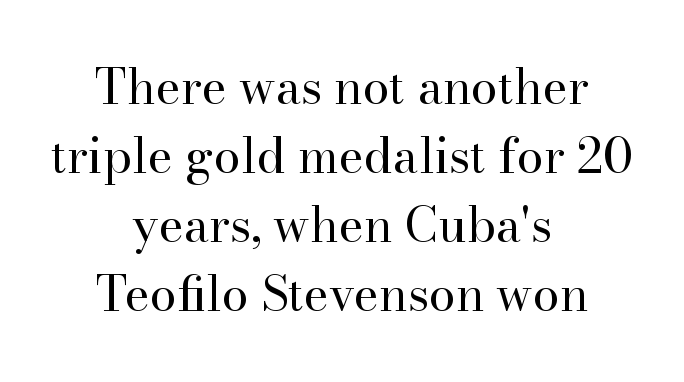
Q: Is the text bold? A: No.
Q: Is the text italic (slanted)? A: No, it is upright.
Q: Is the typeface a serif or a sans-serif typeface? A: Serif.
Q: Is the text underlined? A: No.
Q: How is the paragraph aligned? A: Centered.
Q: Is the spacing between letters normal or unusually wide? A: Normal.
Q: Is the spacing between lines tight, normal or loose? A: Normal.
Q: Width (condensed, normal, or wide)? A: Normal.
Q: Stroke contrast? A: High.
Q: x-height? A: Small.
Q: Monospaced? A: No.
